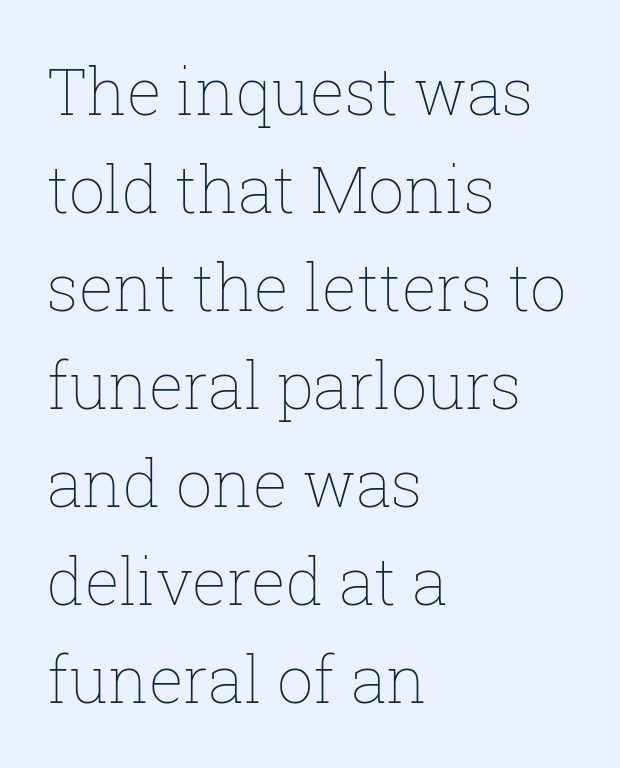
The image shows 64 px thin type, upright; set left-aligned, normal line spacing (1.53x), normal letter spacing, not underlined; low stroke contrast and a medium x-height.
